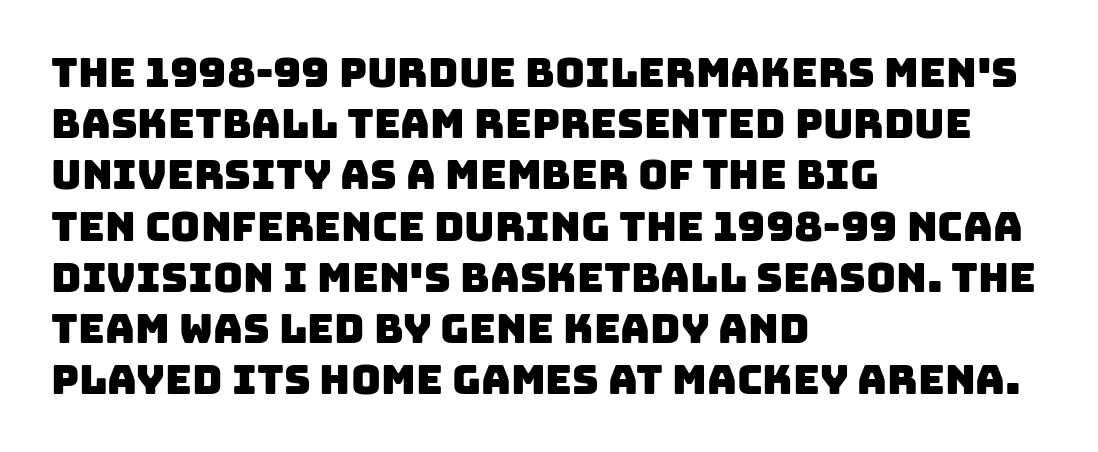
Q: Is the typeface a serif or a sans-serif typeface? A: Sans-serif.
Q: Is the text underlined? A: No.
Q: How is the paragraph aligned? A: Left-aligned.
Q: Is the spacing between letters normal or unusually wide? A: Normal.
Q: Is the spacing between lines tight, normal or loose? A: Normal.
Q: Width (condensed, normal, or wide)? A: Normal.
Q: Stroke contrast? A: Low.
Q: x-height? A: Large.
Q: Monospaced? A: No.
